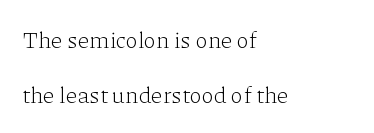
The image shows 23 px text type, upright; set left-aligned, loose line spacing (2.38x), normal letter spacing, not underlined.
